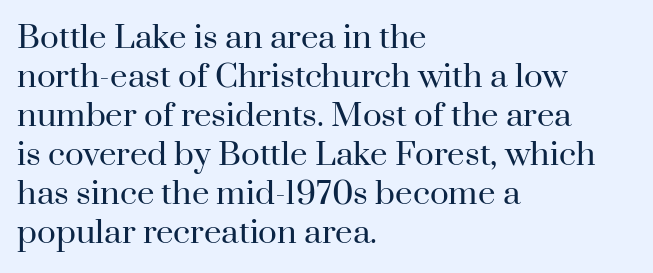
The image shows 31 px regular-weight serif type, upright; set left-aligned, normal line spacing (1.26x), normal letter spacing, not underlined; high stroke contrast and a small x-height.
